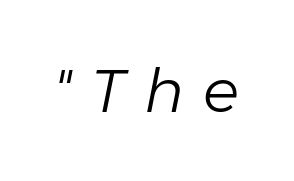
Q: Is the text bold? A: No.
Q: Is the text italic (slanted)? A: Yes, it leans right by about 11 degrees.
Q: Is the text underlined? A: No.
Q: Is the spacing between letters normal or unusually wide? A: Unusually wide.
Q: Width (condensed, normal, or wide)? A: Normal.
Q: Stroke contrast? A: Low.
Q: x-height? A: Medium.
Q: Monospaced? A: No.
